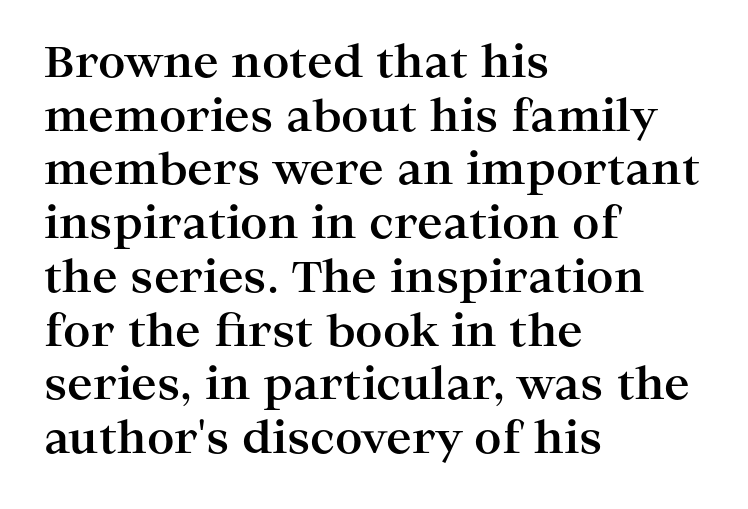
Q: Is the text bold? A: Yes.
Q: Is the text italic (slanted)? A: No, it is upright.
Q: Is the typeface a serif or a sans-serif typeface? A: Serif.
Q: Is the text underlined? A: No.
Q: How is the paragraph aligned? A: Left-aligned.
Q: Is the spacing between letters normal or unusually wide? A: Normal.
Q: Is the spacing between lines tight, normal or loose? A: Normal.
Q: Width (condensed, normal, or wide)? A: Wide.
Q: Stroke contrast? A: High.
Q: x-height? A: Medium.
Q: Monospaced? A: No.
